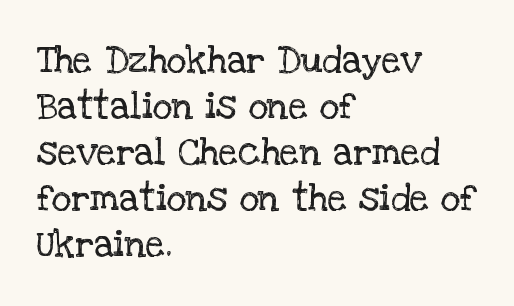
Words float on clear page, feet unadorned. What kind of face is this? One with serifs. On a weight scale, this lands at 450 or below. A roman cut, with each character standing at attention.
